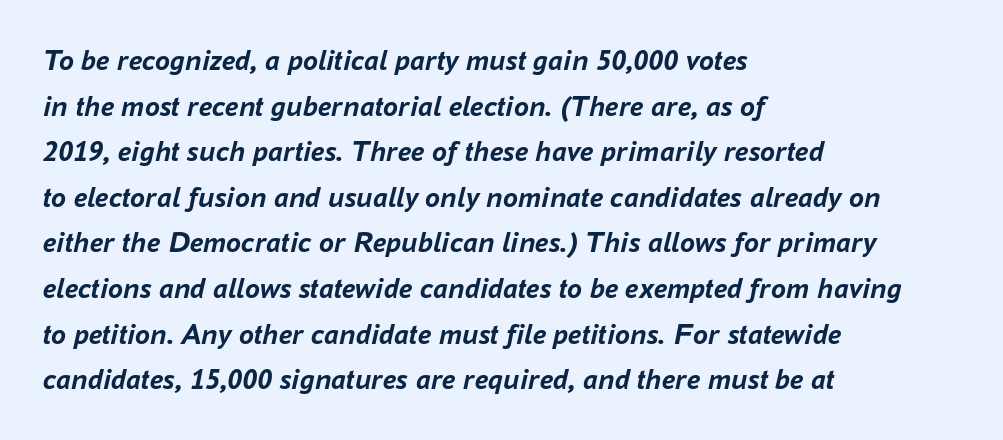
If you drew a ruler down the left edge, every line would touch it. The passage shown has conventional tracking throughout. The face used here has the dense, thick strokes of a bold. Line spacing here is normal. These lines are rendered in a variable-pitch font.
